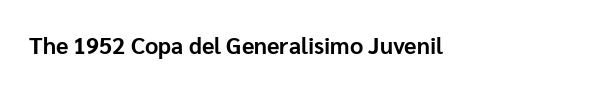
The image shows 23 px bold type, upright; set normal letter spacing, not underlined.
